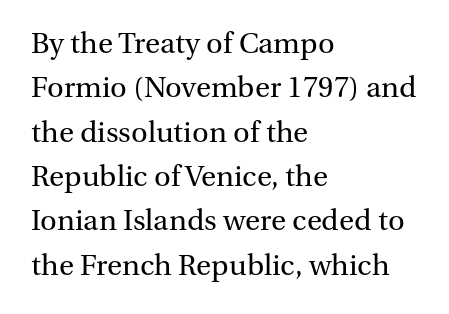
{"serif": "yes", "italic": "no", "bold": "no", "weight": "regular", "width": "normal", "stroke_contrast": "medium", "x_height": "medium", "monospaced": "no", "underline": "no", "align": "left", "line_spacing": "normal", "line_spacing_ratio": 1.53, "letter_spacing": "normal", "letter_spacing_em": 0.0, "glyph_px": 29}
